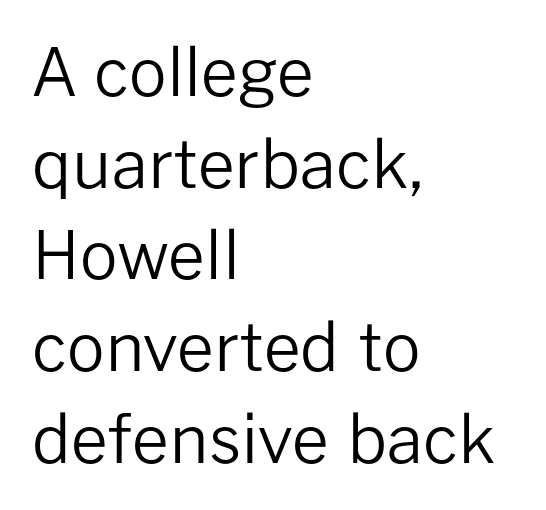
{"serif": "no", "italic": "no", "bold": "no", "weight": "regular", "width": "normal", "stroke_contrast": "low", "x_height": "medium", "monospaced": "no", "underline": "no", "align": "left", "line_spacing": "normal", "line_spacing_ratio": 1.39, "letter_spacing": "normal", "letter_spacing_em": 0.0, "glyph_px": 66}
